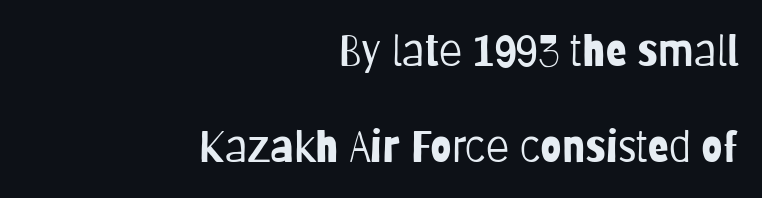
Q: Is the text bold? A: No.
Q: Is the text italic (slanted)? A: No, it is upright.
Q: Is the typeface a serif or a sans-serif typeface? A: Sans-serif.
Q: Is the text underlined? A: No.
Q: How is the paragraph aligned? A: Right-aligned.
Q: Is the spacing between letters normal or unusually wide? A: Normal.
Q: Is the spacing between lines tight, normal or loose? A: Loose.
Q: Width (condensed, normal, or wide)? A: Condensed.
Q: Stroke contrast? A: Low.
Q: x-height? A: Large.
Q: Monospaced? A: No.
